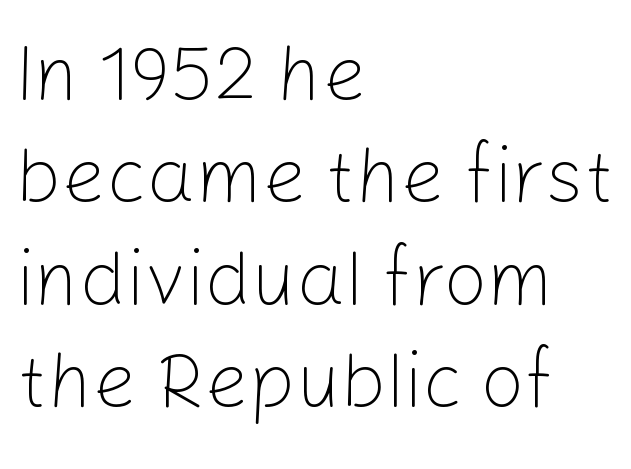
Q: Is the text bold? A: No.
Q: Is the text italic (slanted)? A: No, it is upright.
Q: Is the typeface a serif or a sans-serif typeface? A: Sans-serif.
Q: Is the text underlined? A: No.
Q: How is the paragraph aligned? A: Left-aligned.
Q: Is the spacing between letters normal or unusually wide? A: Normal.
Q: Is the spacing between lines tight, normal or loose? A: Normal.
Q: Width (condensed, normal, or wide)? A: Normal.
Q: Stroke contrast? A: Low.
Q: x-height? A: Medium.
Q: Monospaced? A: No.
